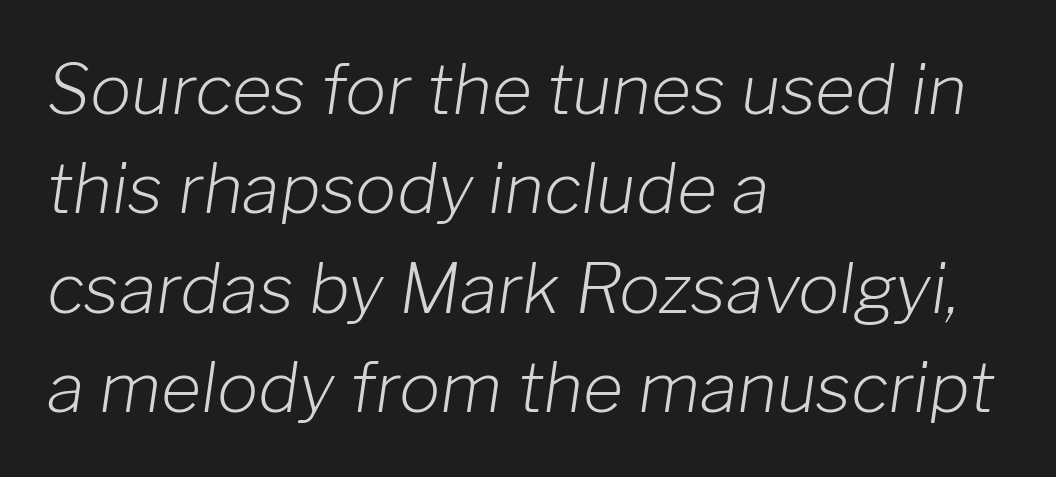
{"italic": "yes", "lean": "right", "slant_degrees": 8, "bold": "no", "weight": "light", "width": "normal", "stroke_contrast": "low", "x_height": "medium", "monospaced": "no", "underline": "no", "align": "left", "line_spacing": "normal", "line_spacing_ratio": 1.44, "letter_spacing": "normal", "letter_spacing_em": 0.0, "glyph_px": 69}
